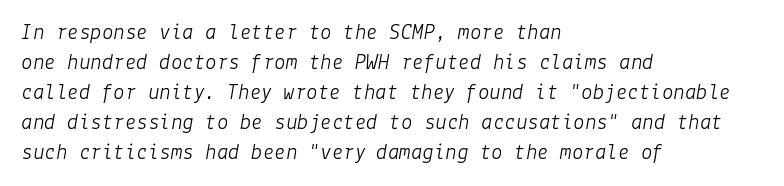
Q: Is the text bold? A: No.
Q: Is the text italic (slanted)? A: Yes, it leans right by about 9 degrees.
Q: Is the text underlined? A: No.
Q: How is the paragraph aligned? A: Left-aligned.
Q: Is the spacing between letters normal or unusually wide? A: Normal.
Q: Is the spacing between lines tight, normal or loose? A: Normal.
